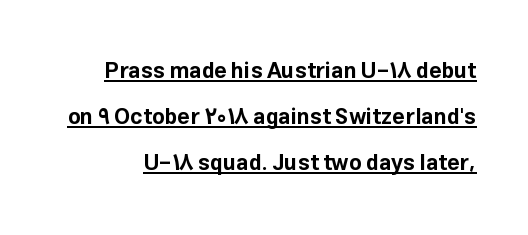
{"italic": "no", "bold": "yes", "underline": "yes", "line_spacing": "loose", "line_spacing_ratio": 2.08, "letter_spacing": "normal", "letter_spacing_em": 0.0, "glyph_px": 22}
